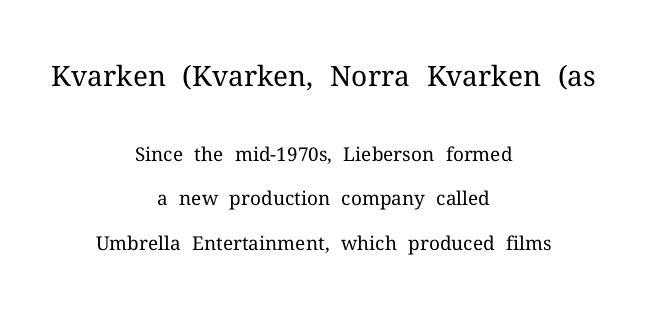
A serif font was chosen for this passage. Students, note that the glyphs here touch the page at normal intervals. The first block has been scaled up relative to the second. Only glyphs here, with clear space below each row. The leading is generous, giving the passage an open texture. These lines are rendered in a variable-pitch font.
